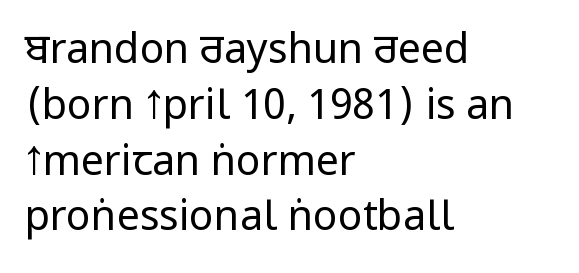
Q: Is the text bold? A: No.
Q: Is the text italic (slanted)? A: No, it is upright.
Q: Is the typeface a serif or a sans-serif typeface? A: Sans-serif.
Q: Is the text underlined? A: No.
Q: How is the paragraph aligned? A: Left-aligned.
Q: Is the spacing between letters normal or unusually wide? A: Normal.
Q: Is the spacing between lines tight, normal or loose? A: Normal.
Q: Width (condensed, normal, or wide)? A: Condensed.
Q: Stroke contrast? A: Low.
Q: x-height? A: Large.
Q: Monospaced? A: No.
